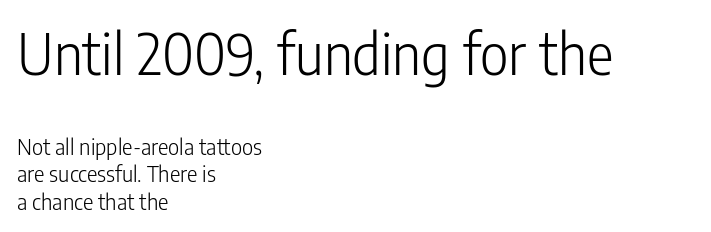
Summary of vertical rhythm: regular, with standard interline spacing. The block sitting higher on the canvas is the one with enlarged characters. A sans-serif font was chosen for this passage. Horizontal alignment here is leftward, the default for most running prose. Do the characters align in a grid? No, the font is proportional.
